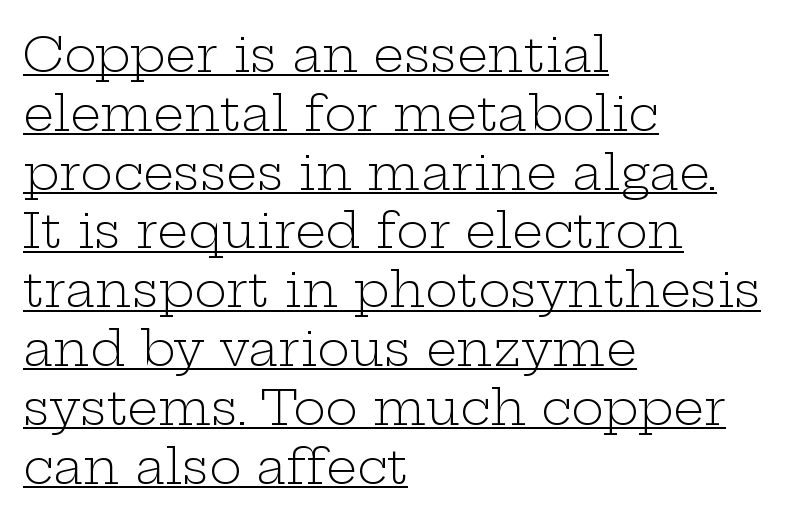
Q: Is the text bold? A: No.
Q: Is the text italic (slanted)? A: No, it is upright.
Q: Is the typeface a serif or a sans-serif typeface? A: Serif.
Q: Is the text underlined? A: Yes.
Q: How is the paragraph aligned? A: Left-aligned.
Q: Is the spacing between letters normal or unusually wide? A: Normal.
Q: Width (condensed, normal, or wide)? A: Wide.
Q: Stroke contrast? A: Low.
Q: x-height? A: Medium.
Q: Monospaced? A: No.
